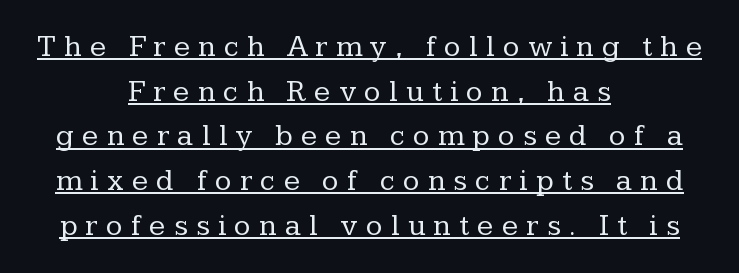
The image shows 30 px regular-weight serif type, upright; set centered, normal line spacing (1.49x), unusually wide letter spacing (+0.28 em), underlined; low stroke contrast and a medium x-height.
